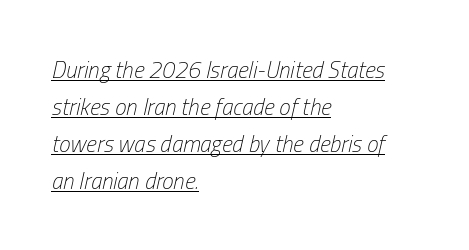
Q: Is the text bold? A: No.
Q: Is the text italic (slanted)? A: Yes, it leans right by about 13 degrees.
Q: Is the text underlined? A: Yes.
Q: How is the paragraph aligned? A: Left-aligned.
Q: Is the spacing between letters normal or unusually wide? A: Normal.
Q: Is the spacing between lines tight, normal or loose? A: Normal.
